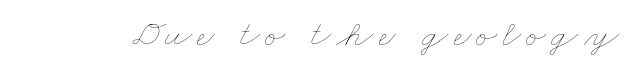
Q: Is the text bold? A: No.
Q: Is the text underlined? A: No.
Q: Width (condensed, normal, or wide)? A: Wide.
Q: Stroke contrast? A: Low.
Q: x-height? A: Small.
Q: Monospaced? A: No.
